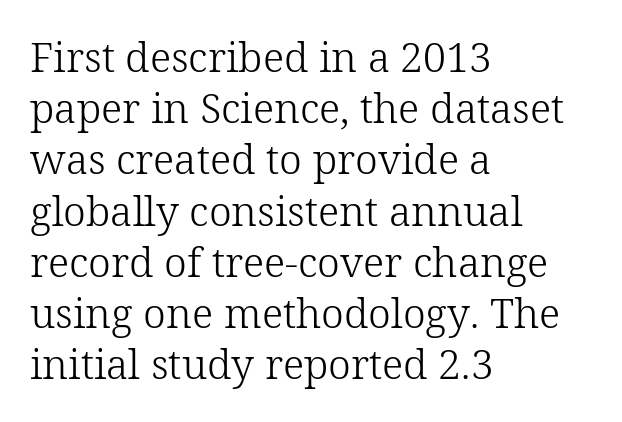
{"serif": "yes", "italic": "no", "bold": "no", "weight": "light", "width": "normal", "stroke_contrast": "low", "x_height": "medium", "monospaced": "no", "underline": "no", "align": "left", "line_spacing": "normal", "line_spacing_ratio": 1.25, "letter_spacing": "normal", "letter_spacing_em": 0.0, "glyph_px": 41}
